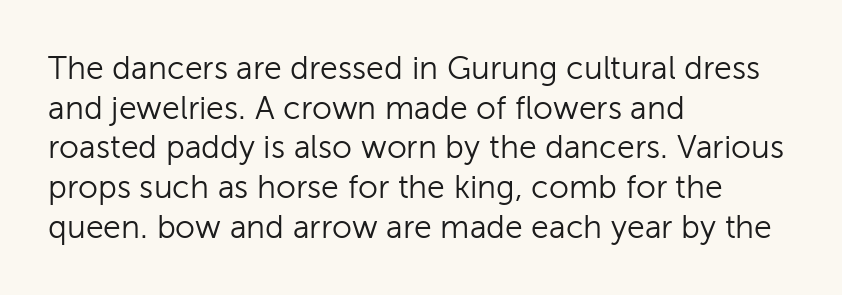
The rendering anchors every line to the left-hand side. Unmarked baselines from the first word to the last. Stroke thickness stays within the range of a standard reading face or lighter. Observe the ordinary spacing: letters are neighbours, not strangers.
